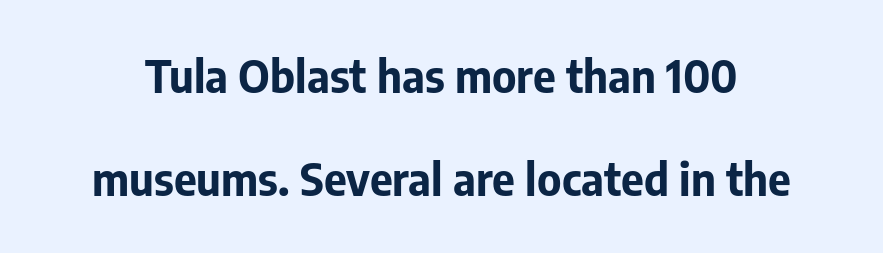
Rendered with straight, roman letterforms. The letters are bold, with thick, heavy strokes. No word sits above an underline. This sample has the flowing, uneven cadence of proportional lettering. Here the glyphs are tracked normally, forming tight word shapes. Nope, no serifs anywhere on these letters.
